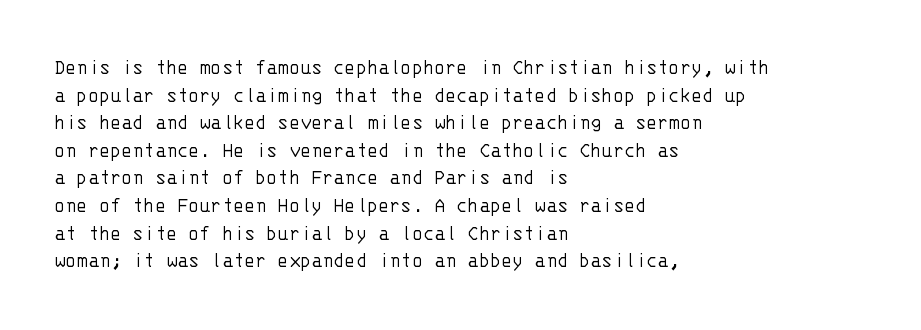
The image shows 23 px text type, upright; set left-aligned, line spacing 1.2x, normal letter spacing, not underlined.
